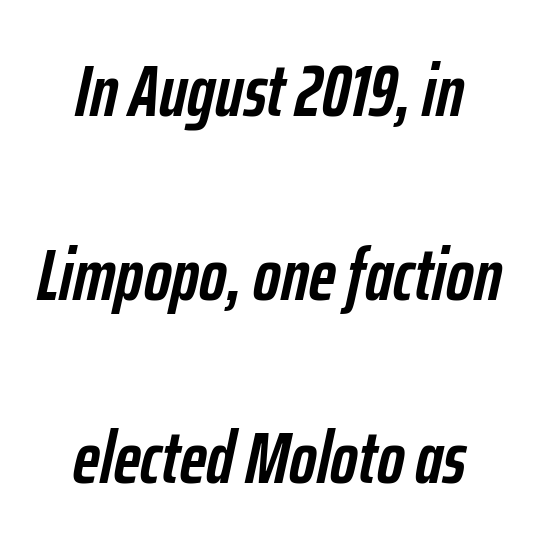
The image shows 74 px semibold, condensed type, italic (leaning right); set centered, loose line spacing (2.48x), normal letter spacing, not underlined; low stroke contrast and a medium x-height.
